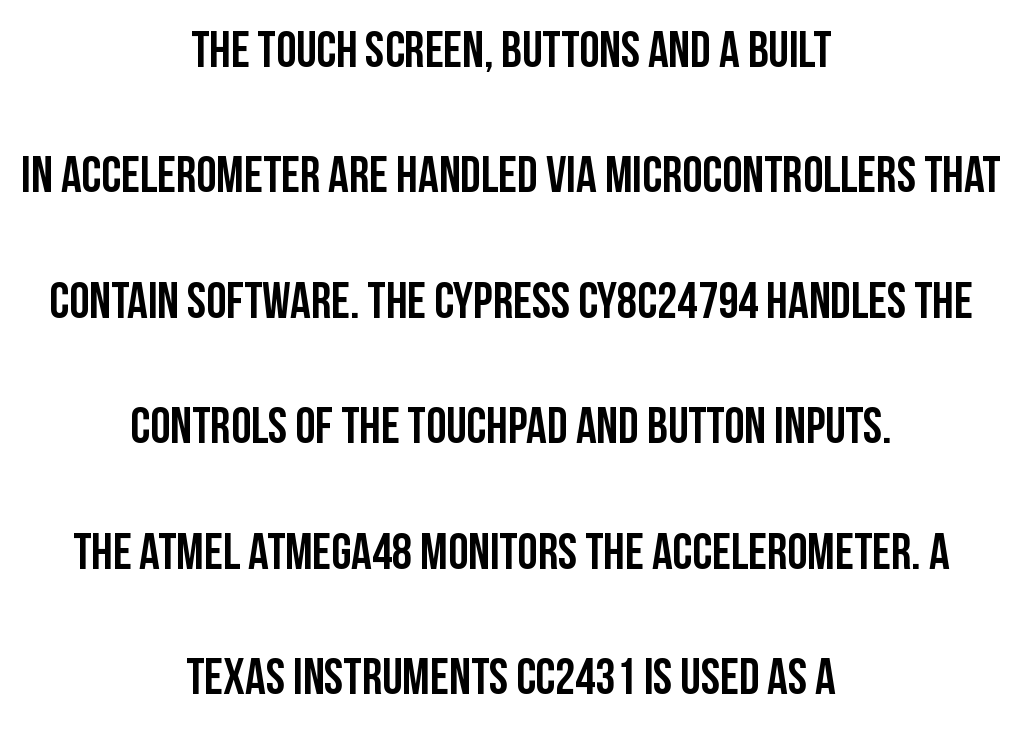
The image shows 51 px condensed sans-serif type, upright; set centered, loose line spacing (2.46x), normal letter spacing, not underlined; low stroke contrast and a large x-height.
